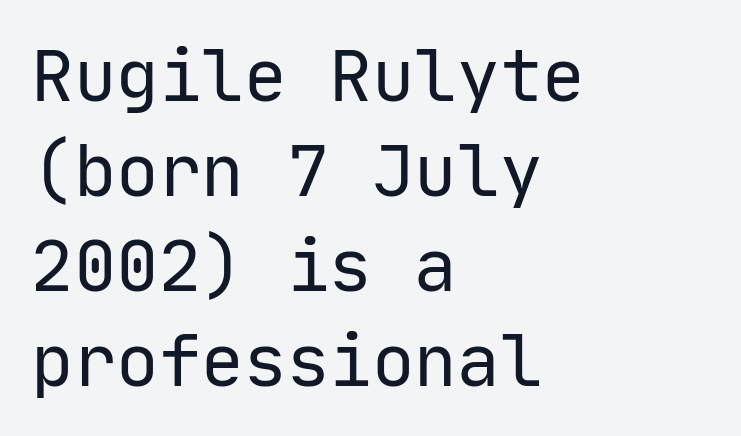
{"serif": "no", "italic": "no", "bold": "no", "weight": "regular", "width": "normal", "stroke_contrast": "low", "x_height": "medium", "monospaced": "yes", "underline": "no", "align": "left", "line_spacing": "normal", "line_spacing_ratio": 1.34, "letter_spacing": "normal", "letter_spacing_em": 0.0, "glyph_px": 71}
